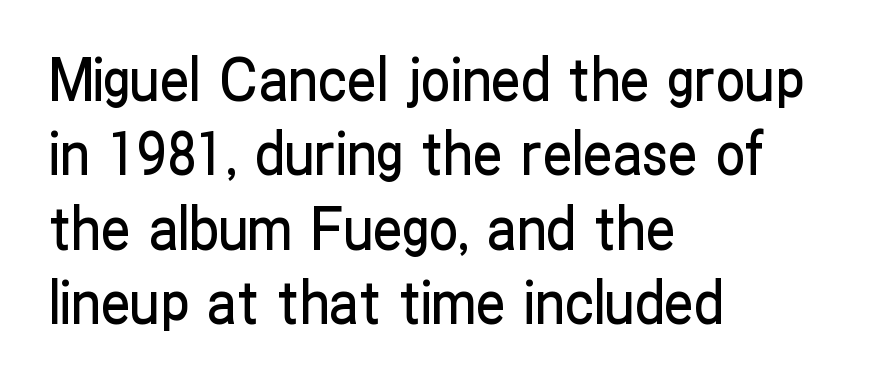
Q: Is the text italic (slanted)? A: No, it is upright.
Q: Is the typeface a serif or a sans-serif typeface? A: Sans-serif.
Q: Is the text underlined? A: No.
Q: How is the paragraph aligned? A: Left-aligned.
Q: Is the spacing between letters normal or unusually wide? A: Normal.
Q: Is the spacing between lines tight, normal or loose? A: Normal.
Q: Width (condensed, normal, or wide)? A: Condensed.
Q: Stroke contrast? A: Low.
Q: x-height? A: Medium.
Q: Monospaced? A: No.
